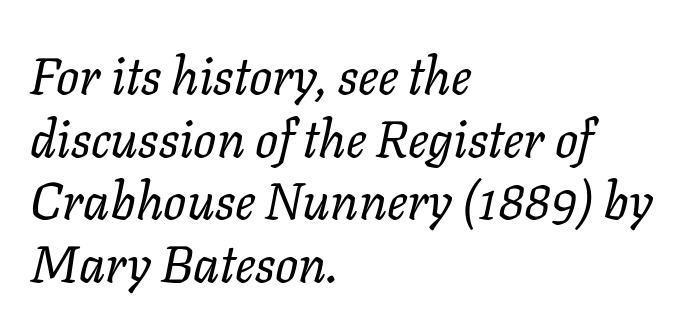
Unmarked baselines from the first word to the last. Counters stay open thanks to moderate or lighter strokes. The specimen reads as italic at a glance. You could not count columns in this text — the font is proportionally spaced.
